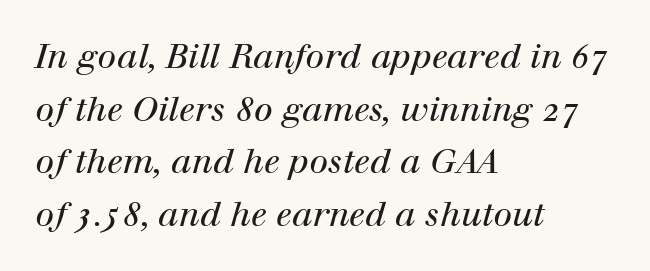
The image shows 34 px regular-weight serif type, italic (leaning right); set left-aligned, normal line spacing (1.55x), normal letter spacing, not underlined; high stroke contrast and a medium x-height.
